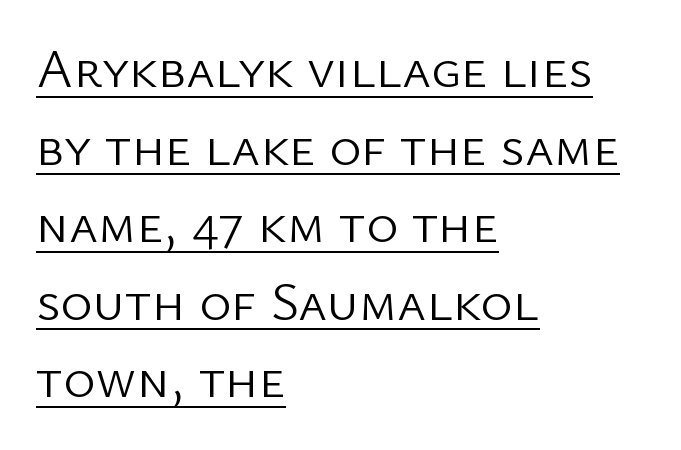
{"serif": "no", "italic": "no", "bold": "no", "weight": "light", "width": "normal", "stroke_contrast": "low", "x_height": "medium", "monospaced": "no", "underline": "yes", "align": "left", "line_spacing": "normal", "line_spacing_ratio": 1.41, "letter_spacing": "normal", "letter_spacing_em": 0.0, "glyph_px": 55}
